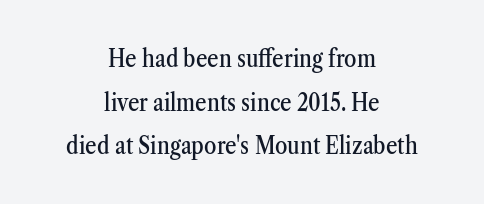
{"italic": "no", "underline": "no", "align": "center", "line_spacing_ratio": 1.75, "letter_spacing": "normal", "letter_spacing_em": 0.0, "glyph_px": 25}
